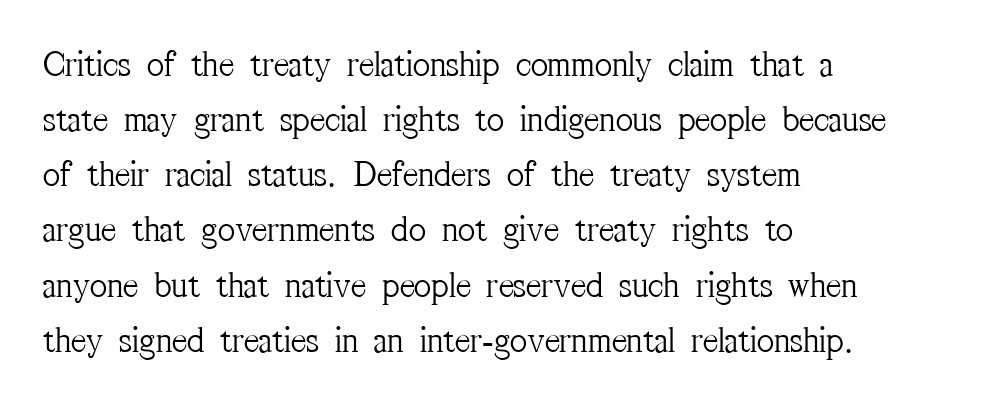
Underlining? Definitely not there. A normal amount of white space separates one row of letters from the next. A serif font was chosen for this passage. Tracking value appears to be zero — textbook default spacing. When letters stand straight like this, we call the style roman or upright.
